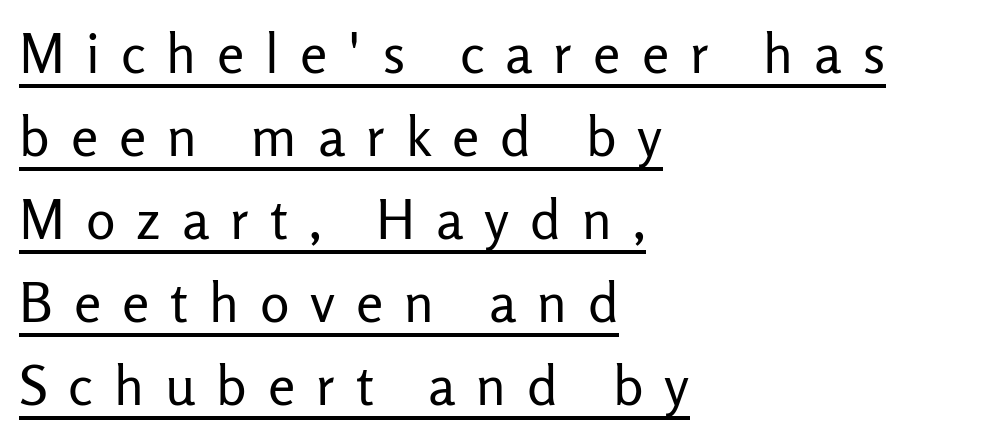
Q: Is the text bold? A: No.
Q: Is the text italic (slanted)? A: No, it is upright.
Q: Is the typeface a serif or a sans-serif typeface? A: Sans-serif.
Q: Is the text underlined? A: Yes.
Q: How is the paragraph aligned? A: Left-aligned.
Q: Is the spacing between letters normal or unusually wide? A: Unusually wide.
Q: Is the spacing between lines tight, normal or loose? A: Normal.
Q: Width (condensed, normal, or wide)? A: Normal.
Q: Stroke contrast? A: Low.
Q: x-height? A: Medium.
Q: Monospaced? A: No.
